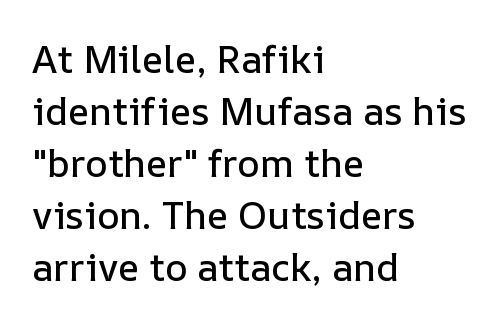
Q: Is the text italic (slanted)? A: No, it is upright.
Q: Is the text underlined? A: No.
Q: How is the paragraph aligned? A: Left-aligned.
Q: Is the spacing between letters normal or unusually wide? A: Normal.
Q: Is the spacing between lines tight, normal or loose? A: Normal.
Q: Width (condensed, normal, or wide)? A: Normal.
Q: Stroke contrast? A: Low.
Q: x-height? A: Medium.
Q: Monospaced? A: No.
